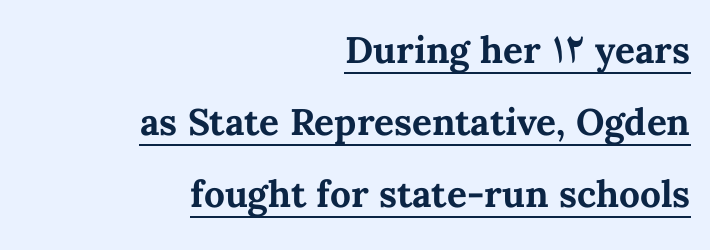
The lines in this sample share a right terminus and differ only in where they begin. Note the varied advance widths — an 'i' is clearly narrower than an 'm'. When letters stand straight like this, we call the style roman or upright. Strong, thick strokes mark this as bold type. This is underlined copy, the kind a proofreader might mark for attention. Does extra space separate the letters? No, they use regular spacing.
